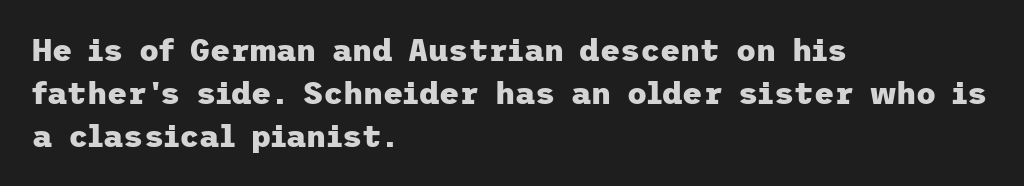
{"serif": "no", "italic": "no", "bold": "yes", "weight": "heavy", "width": "normal", "stroke_contrast": "low", "x_height": "medium", "underline": "no", "align": "left", "line_spacing": "normal", "line_spacing_ratio": 1.38, "letter_spacing": "normal", "letter_spacing_em": 0.0, "glyph_px": 31}
